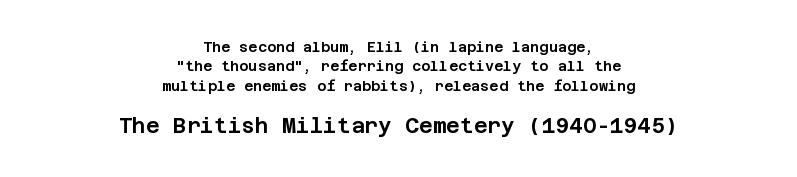
The image shows 21 px text type, upright; set centered, normal line spacing (1.39x), normal letter spacing, not underlined; the second (bottom) block is 1.5x larger.
